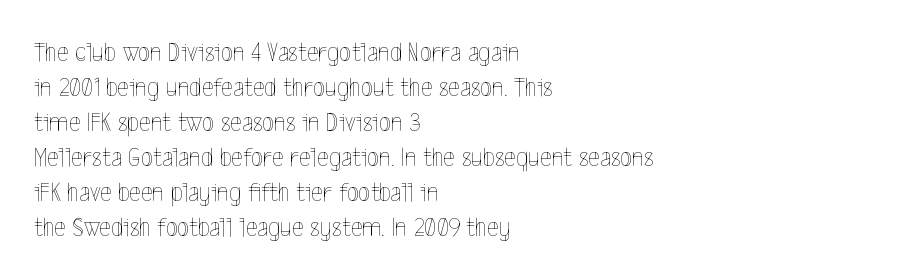
Q: Is the text bold? A: No.
Q: Is the text italic (slanted)? A: No, it is upright.
Q: Is the text underlined? A: No.
Q: How is the paragraph aligned? A: Left-aligned.
Q: Is the spacing between letters normal or unusually wide? A: Normal.
Q: Is the spacing between lines tight, normal or loose? A: Normal.
Q: Width (condensed, normal, or wide)? A: Condensed.
Q: x-height? A: Medium.
Q: Monospaced? A: No.
